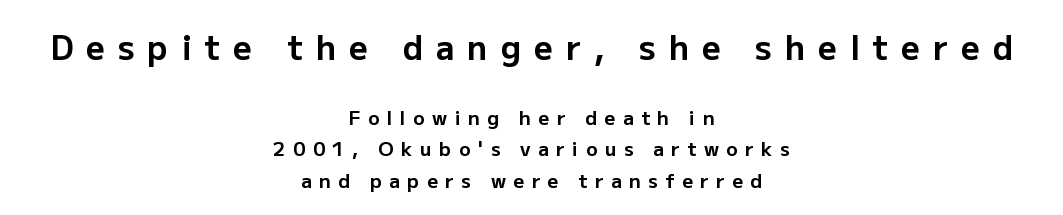
Q: Is the text bold? A: Yes.
Q: Is the text italic (slanted)? A: No, it is upright.
Q: Is the typeface a serif or a sans-serif typeface? A: Sans-serif.
Q: Is the text underlined? A: No.
Q: How is the paragraph aligned? A: Centered.
Q: Is the spacing between letters normal or unusually wide? A: Unusually wide.
Q: Is the spacing between lines tight, normal or loose? A: Normal.
Q: Which block of text is set in a larger size, the first (top) or the second (bottom)? A: The first (top) one.
Q: Width (condensed, normal, or wide)? A: Normal.
Q: Stroke contrast? A: Low.
Q: x-height? A: Medium.
Q: Monospaced? A: No.
